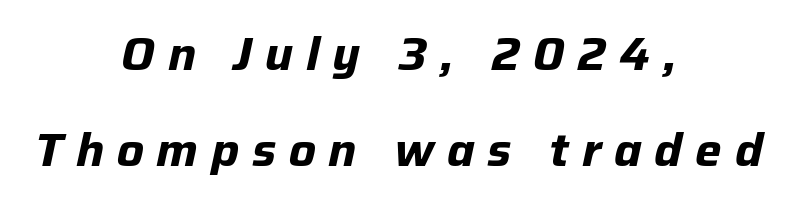
The image shows 47 px bold type, italic (leaning right); set centered, loose line spacing (2.05x), unusually wide letter spacing (+0.27 em), not underlined; low stroke contrast and a medium x-height.
